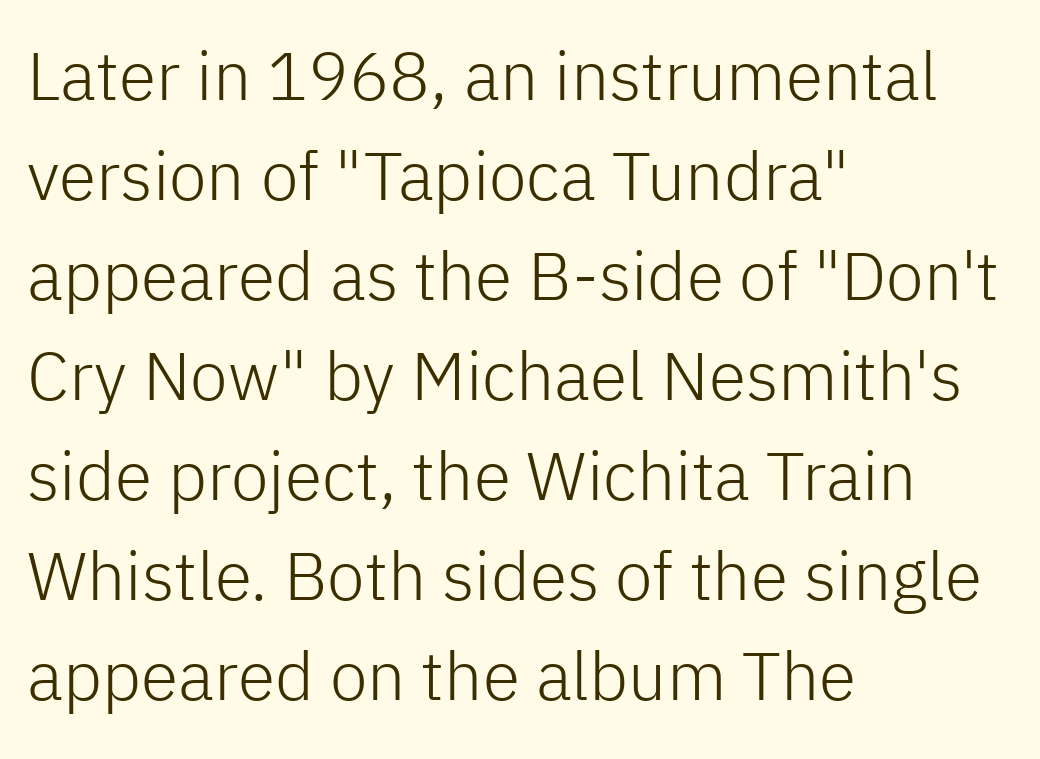
Q: Is the text bold? A: No.
Q: Is the text italic (slanted)? A: No, it is upright.
Q: Is the typeface a serif or a sans-serif typeface? A: Sans-serif.
Q: Is the text underlined? A: No.
Q: How is the paragraph aligned? A: Left-aligned.
Q: Is the spacing between letters normal or unusually wide? A: Normal.
Q: Is the spacing between lines tight, normal or loose? A: Normal.
Q: Width (condensed, normal, or wide)? A: Normal.
Q: Stroke contrast? A: Low.
Q: x-height? A: Medium.
Q: Monospaced? A: No.
